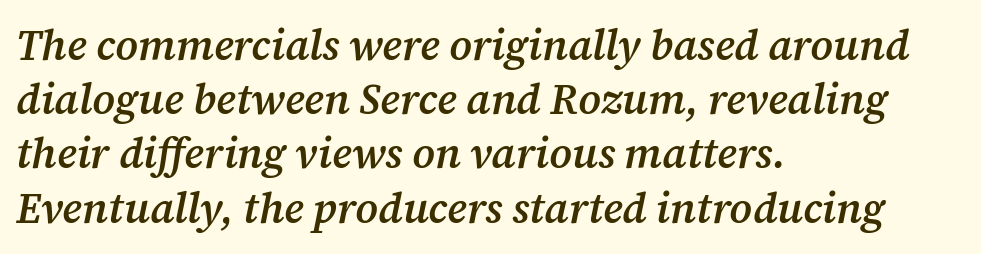
{"serif": "yes", "italic": "yes", "lean": "right", "slant_degrees": 12, "bold": "semi", "weight": "semibold", "width": "normal", "stroke_contrast": "medium", "x_height": "medium", "monospaced": "no", "underline": "no", "align": "left", "line_spacing": "normal", "line_spacing_ratio": 1.29, "letter_spacing": "normal", "letter_spacing_em": 0.0, "glyph_px": 42}
